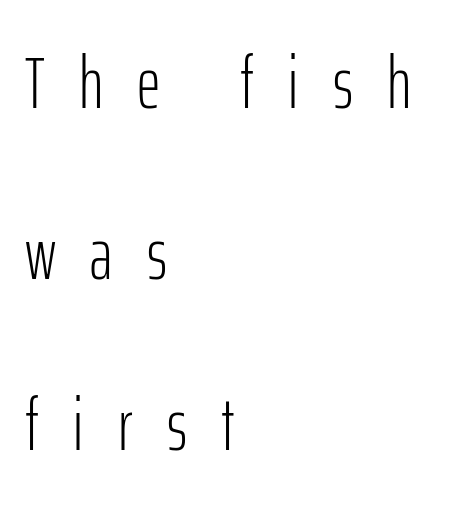
{"serif": "no", "italic": "no", "bold": "no", "weight": "light", "width": "condensed", "stroke_contrast": "low", "x_height": "medium", "monospaced": "no", "underline": "no", "align": "left", "line_spacing": "loose", "line_spacing_ratio": 2.34, "letter_spacing": "wide", "letter_spacing_em": 0.47, "glyph_px": 73}
